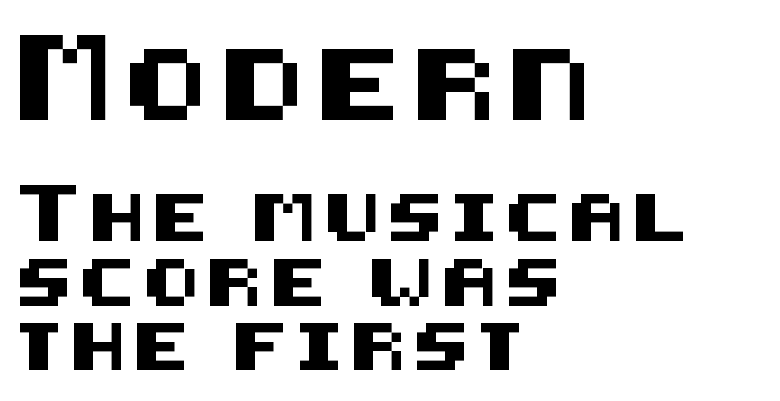
{"serif": "no", "italic": "no", "width": "normal", "stroke_contrast": "medium", "x_height": "large", "underline": "no", "align": "left", "line_spacing": "normal", "line_spacing_ratio": 1.38, "larger_block": "first", "size_ratio": 1.51, "glyph_px": 71}
